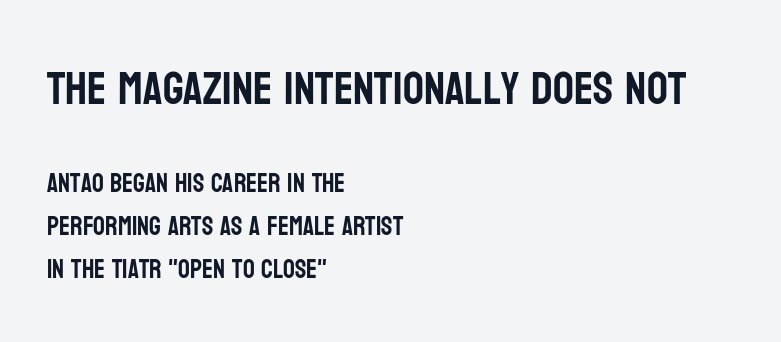
Is the lower block the larger one? No — the upper block carries the bigger type. Nothing unusual about the tracking: characters are spaced as the font intends. The lines sit at an ordinary, default distance from one another. Do the characters align in a grid? No, the font is proportional. Italic? Not at all — the glyphs are vertical.
